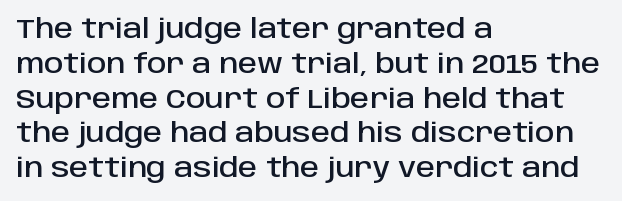
{"italic": "no", "underline": "no", "align": "left", "line_spacing": "normal", "line_spacing_ratio": 1.29, "letter_spacing": "normal", "letter_spacing_em": 0.0, "glyph_px": 27}
